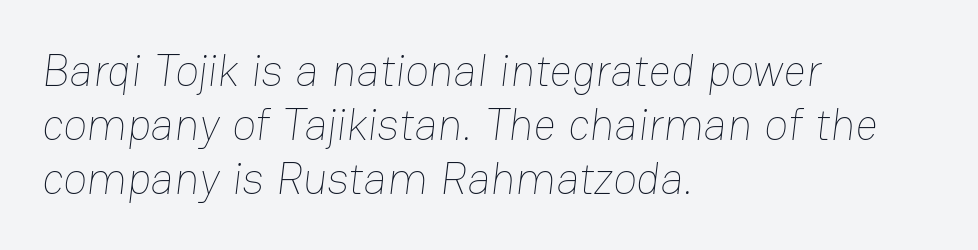
The image shows 44 px thin type; set left-aligned, line spacing 1.23x, normal letter spacing, not underlined; low stroke contrast and a medium x-height.
